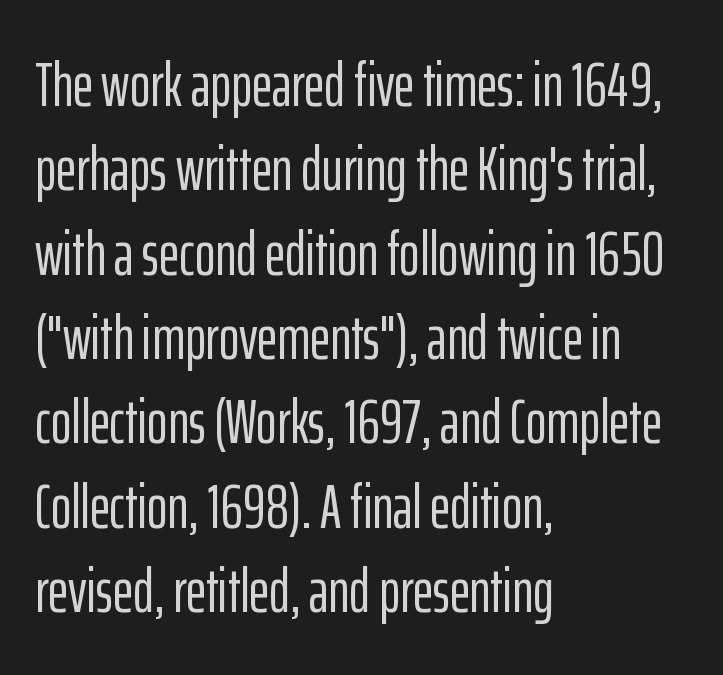
{"serif": "no", "italic": "no", "width": "condensed", "stroke_contrast": "low", "x_height": "medium", "monospaced": "no", "underline": "no", "align": "left", "line_spacing": "normal", "line_spacing_ratio": 1.36, "letter_spacing": "normal", "letter_spacing_em": 0.0, "glyph_px": 62}
